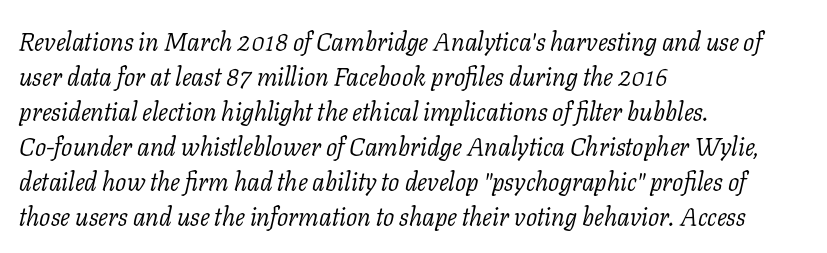
Q: Is the text bold? A: No.
Q: Is the text italic (slanted)? A: Yes, it leans right by about 11 degrees.
Q: Is the text underlined? A: No.
Q: How is the paragraph aligned? A: Left-aligned.
Q: Is the spacing between letters normal or unusually wide? A: Normal.
Q: Is the spacing between lines tight, normal or loose? A: Normal.
